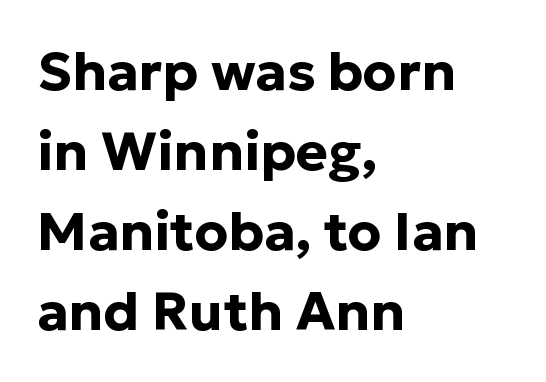
Q: Is the text bold? A: Yes.
Q: Is the text italic (slanted)? A: No, it is upright.
Q: Is the typeface a serif or a sans-serif typeface? A: Sans-serif.
Q: Is the text underlined? A: No.
Q: How is the paragraph aligned? A: Left-aligned.
Q: Is the spacing between letters normal or unusually wide? A: Normal.
Q: Is the spacing between lines tight, normal or loose? A: Normal.
Q: Width (condensed, normal, or wide)? A: Normal.
Q: Stroke contrast? A: Low.
Q: x-height? A: Medium.
Q: Monospaced? A: No.
